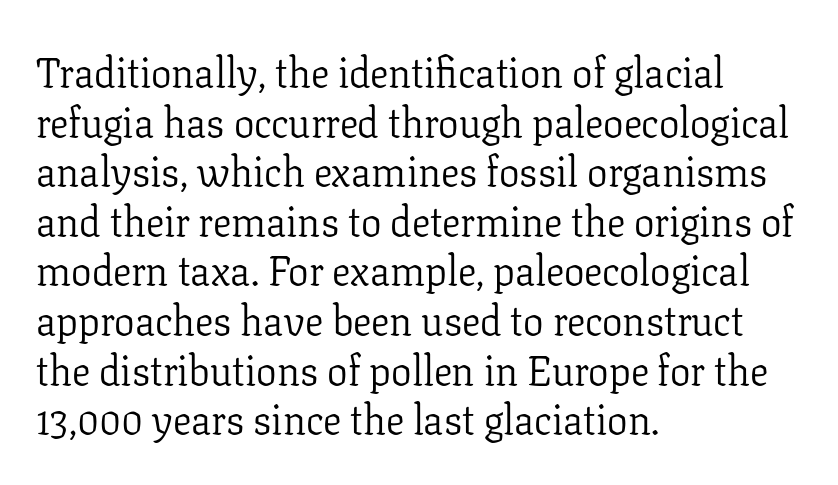
The ragged edge is on the right, which tells us the setting is flush left. In terms of posture, this sample is upright. This is not heavy type; no bold has been used. Check the space under the baseline: it is left empty. Varying glyph widths throughout — classic text-font behaviour. Letterform terminals end in serifs throughout the passage.
